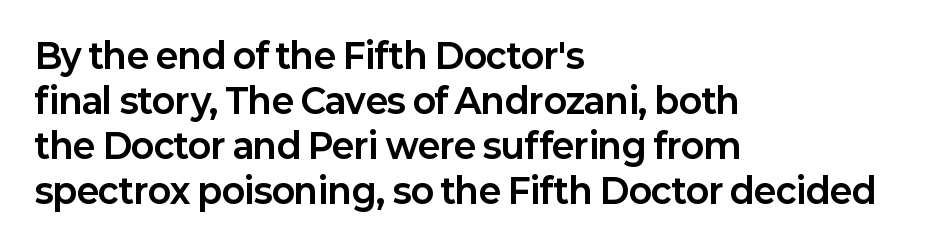
The rows are spaced the way most documents space them. The typeface chosen for these lines omits serifs. The letterforms sit shoulder to shoulder at normal distance. Any mark beneath the type? The region is blank.
